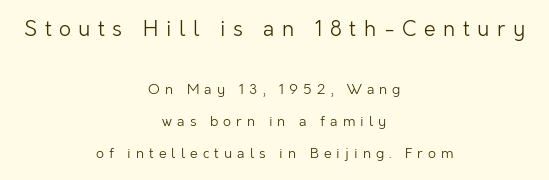
{"italic": "no", "bold": "no", "underline": "no", "align": "center", "line_spacing": "loose", "line_spacing_ratio": 2.29, "letter_spacing": "wide", "letter_spacing_em": 0.36, "larger_block": "first", "size_ratio": 1.5, "glyph_px": 21}
